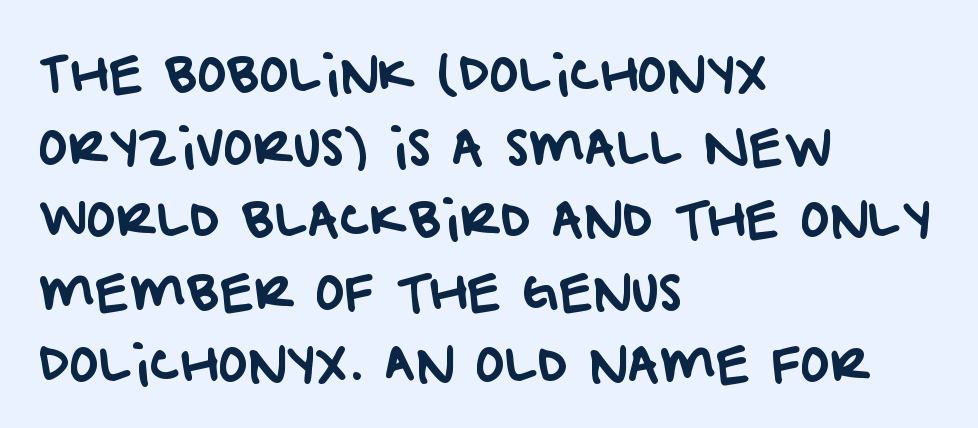
The image shows 49 px sans-serif type; set left-aligned, normal line spacing (1.48x), normal letter spacing, not underlined; low stroke contrast and a large x-height.
